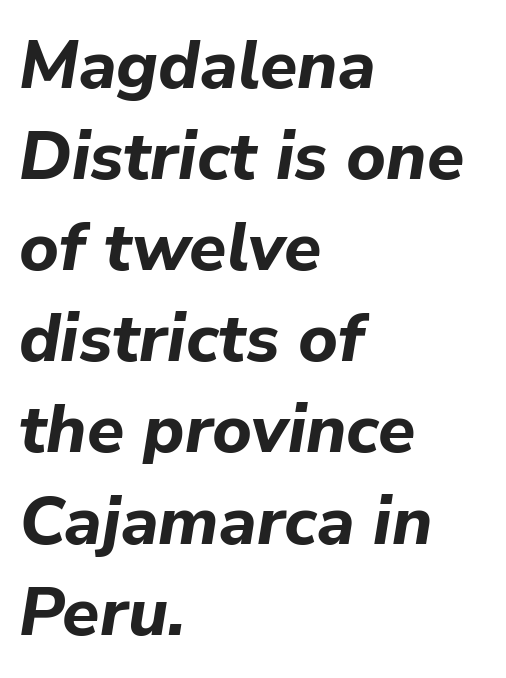
Check under the words: just untouched page. Character widths vary here, with narrow letters taking less room than wide ones. The letters are slanted; this is an italic face. Caption: bold face, heavy strokes. Where is the straight margin? On the left. Spacing between characters is what you'd get straight out of the box.
